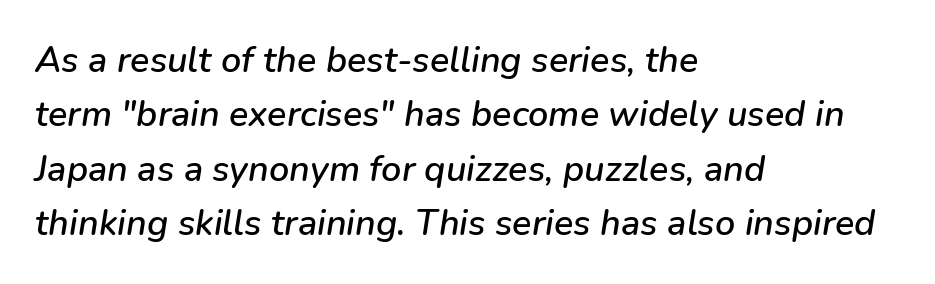
The image shows 36 px text type, italic (leaning right); set left-aligned, normal line spacing (1.51x), normal letter spacing, not underlined; low stroke contrast and a medium x-height.
